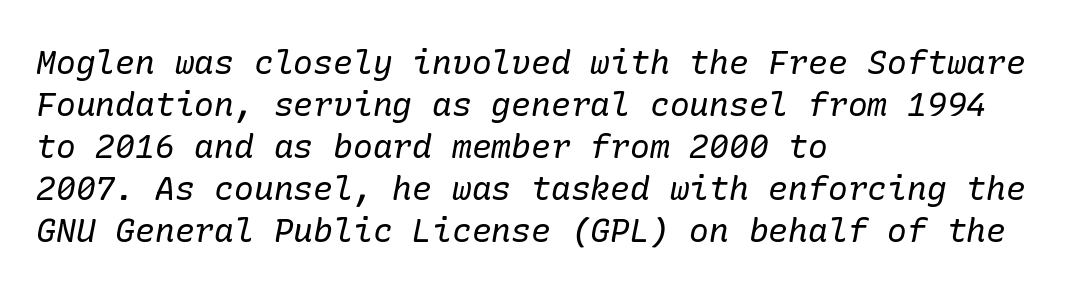
Q: Is the text bold? A: No.
Q: Is the text italic (slanted)? A: Yes, it leans right by about 10 degrees.
Q: Is the typeface a serif or a sans-serif typeface? A: Sans-serif.
Q: Is the text underlined? A: No.
Q: How is the paragraph aligned? A: Left-aligned.
Q: Is the spacing between letters normal or unusually wide? A: Normal.
Q: Is the spacing between lines tight, normal or loose? A: Normal.
Q: Width (condensed, normal, or wide)? A: Normal.
Q: Stroke contrast? A: Low.
Q: x-height? A: Medium.
